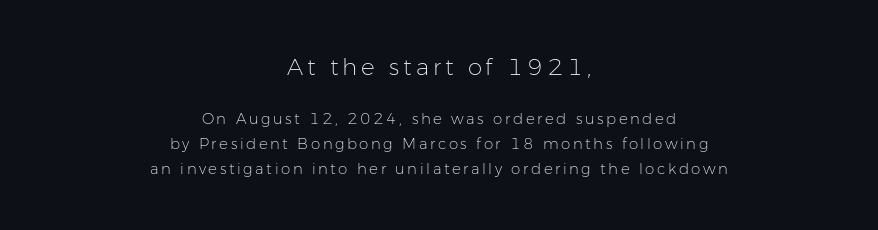
Students, observe: this is what conventionally led text looks like. The glyphs are unaccompanied by any horizontal stroke below them. Weight class: somewhere from thin through regular. The more generous point size was reserved for the upper chunk. If you folded the block vertically in half, each line would mirror itself in length.
